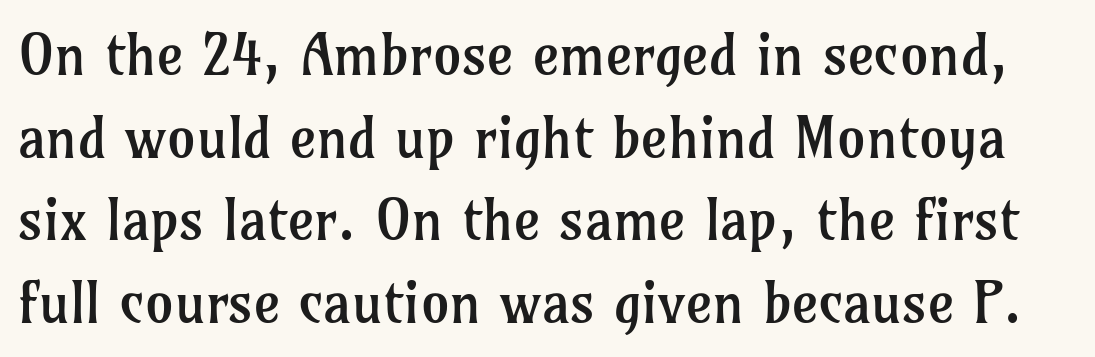
Q: Is the text bold? A: No.
Q: Is the text italic (slanted)? A: No, it is upright.
Q: Is the typeface a serif or a sans-serif typeface? A: Serif.
Q: Is the text underlined? A: No.
Q: Is the spacing between letters normal or unusually wide? A: Normal.
Q: Is the spacing between lines tight, normal or loose? A: Normal.
Q: Width (condensed, normal, or wide)? A: Normal.
Q: Stroke contrast? A: Low.
Q: x-height? A: Medium.
Q: Monospaced? A: No.
